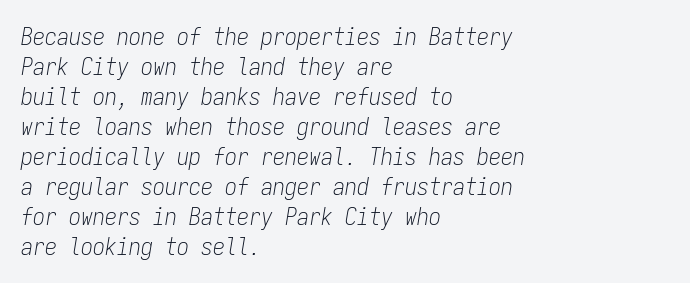
Q: Is the text bold? A: No.
Q: Is the text italic (slanted)? A: Yes, it leans right by about 9 degrees.
Q: Is the text underlined? A: No.
Q: How is the paragraph aligned? A: Left-aligned.
Q: Is the spacing between letters normal or unusually wide? A: Normal.
Q: Is the spacing between lines tight, normal or loose? A: Normal.
